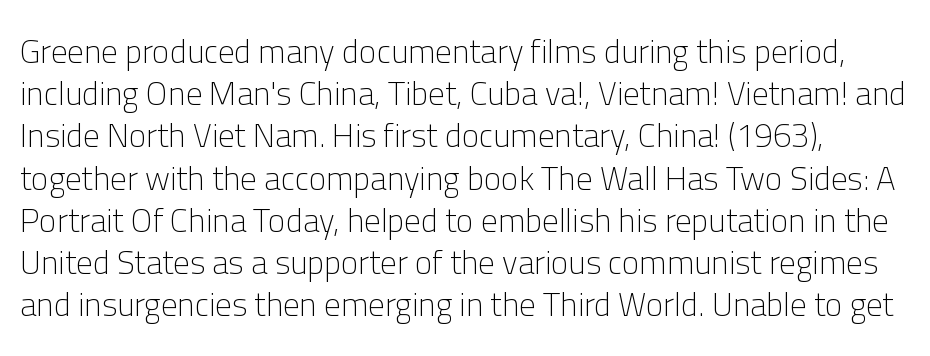
Q: Is the text bold? A: No.
Q: Is the text italic (slanted)? A: No, it is upright.
Q: Is the typeface a serif or a sans-serif typeface? A: Sans-serif.
Q: Is the text underlined? A: No.
Q: Is the spacing between letters normal or unusually wide? A: Normal.
Q: Is the spacing between lines tight, normal or loose? A: Normal.
Q: Width (condensed, normal, or wide)? A: Normal.
Q: Stroke contrast? A: Low.
Q: x-height? A: Medium.
Q: Monospaced? A: No.
